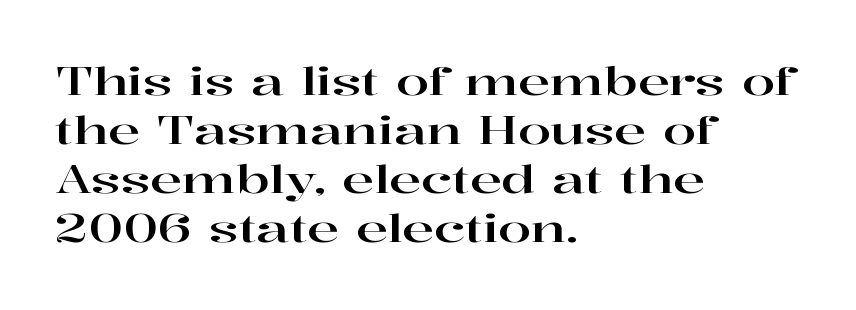
The image shows 38 px wide serif type, upright; set left-aligned, normal line spacing (1.29x), normal letter spacing, not underlined; high stroke contrast and a medium x-height.
